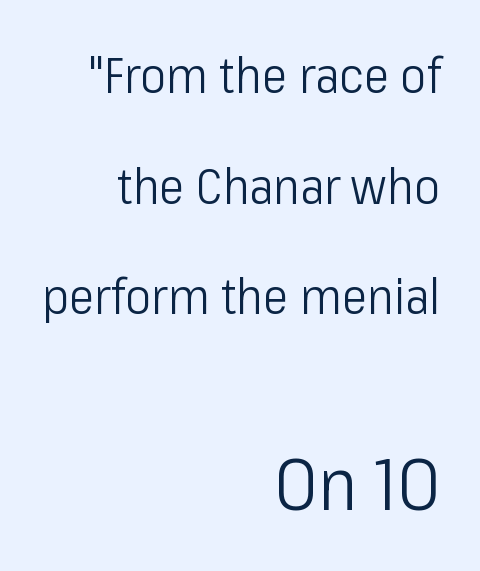
Q: Is the text bold? A: No.
Q: Is the text italic (slanted)? A: No, it is upright.
Q: Is the typeface a serif or a sans-serif typeface? A: Sans-serif.
Q: Is the text underlined? A: No.
Q: How is the paragraph aligned? A: Right-aligned.
Q: Is the spacing between letters normal or unusually wide? A: Normal.
Q: Is the spacing between lines tight, normal or loose? A: Loose.
Q: Which block of text is set in a larger size, the first (top) or the second (bottom)? A: The second (bottom) one.
Q: Width (condensed, normal, or wide)? A: Condensed.
Q: Stroke contrast? A: Low.
Q: x-height? A: Medium.
Q: Monospaced? A: No.
